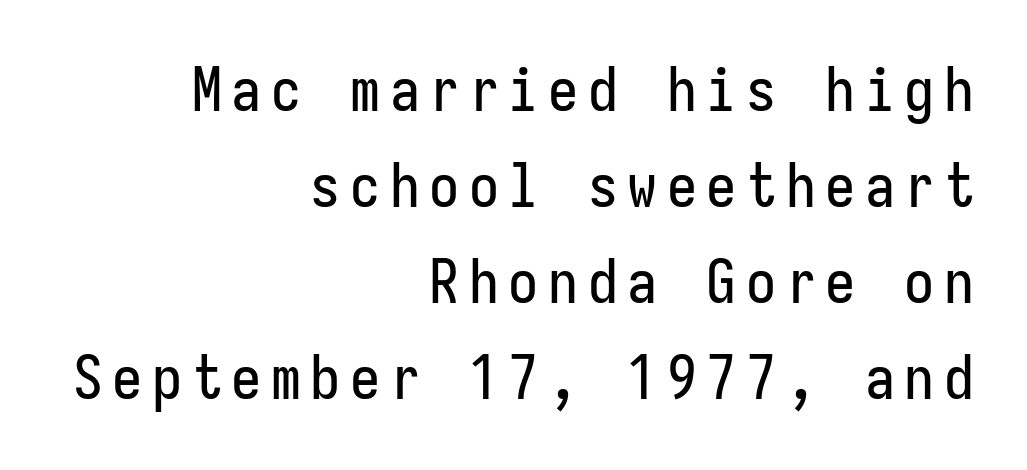
The image shows 60 px condensed sans-serif type, upright; set right-aligned, normal line spacing (1.6x), not underlined; low stroke contrast and a medium x-height.
